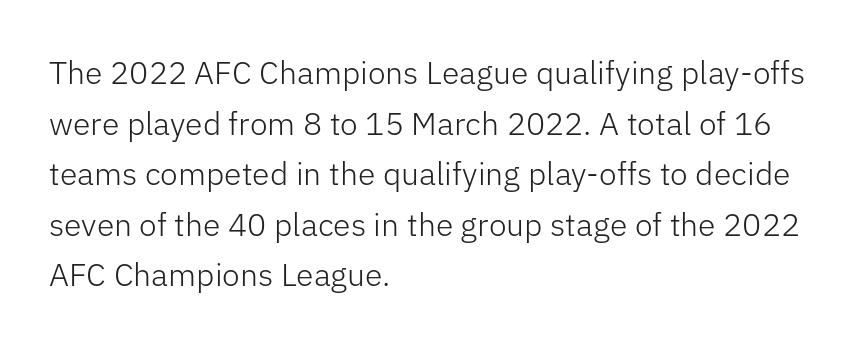
Q: Is the text bold? A: No.
Q: Is the text italic (slanted)? A: No, it is upright.
Q: Is the typeface a serif or a sans-serif typeface? A: Sans-serif.
Q: Is the text underlined? A: No.
Q: How is the paragraph aligned? A: Left-aligned.
Q: Is the spacing between letters normal or unusually wide? A: Normal.
Q: Is the spacing between lines tight, normal or loose? A: Normal.
Q: Width (condensed, normal, or wide)? A: Normal.
Q: Stroke contrast? A: Low.
Q: x-height? A: Medium.
Q: Monospaced? A: No.
